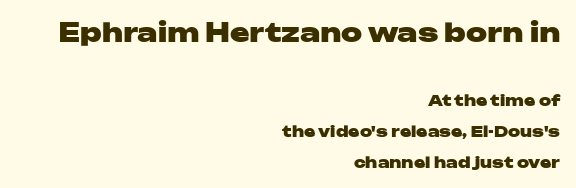
Q: Is the text bold? A: Yes.
Q: Is the text italic (slanted)? A: No, it is upright.
Q: Is the text underlined? A: No.
Q: How is the paragraph aligned? A: Right-aligned.
Q: Is the spacing between letters normal or unusually wide? A: Normal.
Q: Is the spacing between lines tight, normal or loose? A: Loose.
Q: Which block of text is set in a larger size, the first (top) or the second (bottom)? A: The first (top) one.
